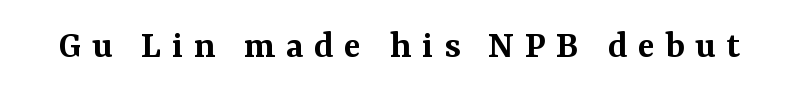
A typesetter would call this proportional, since set widths differ per character. This sample uses expanded letter spacing, leaving extra air between glyphs. The font's upright variant was chosen for this text. Observe the serifs anchoring each vertical stroke in this sample. The typesetting leans somewhat heavy: a semibold.
